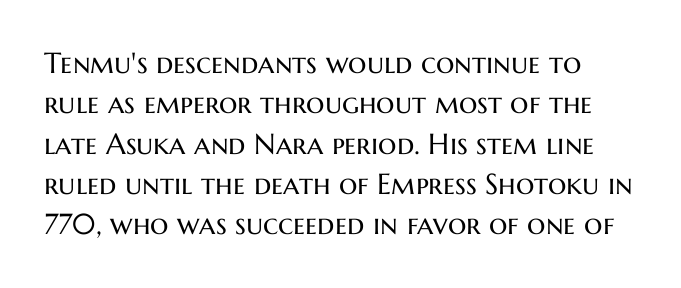
Q: Is the text bold? A: No.
Q: Is the text italic (slanted)? A: No, it is upright.
Q: Is the typeface a serif or a sans-serif typeface? A: Sans-serif.
Q: Is the text underlined? A: No.
Q: Is the spacing between letters normal or unusually wide? A: Normal.
Q: Is the spacing between lines tight, normal or loose? A: Normal.
Q: Width (condensed, normal, or wide)? A: Normal.
Q: Stroke contrast? A: Medium.
Q: x-height? A: Medium.
Q: Monospaced? A: No.
